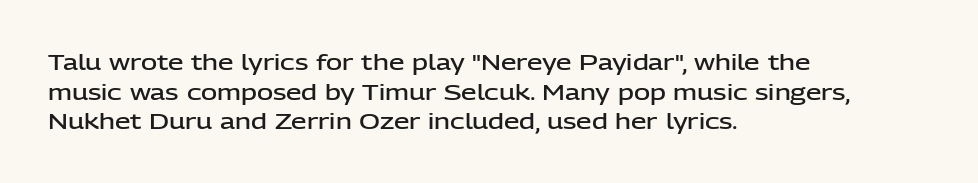
Q: Is the text bold? A: Semi-bold.
Q: Is the text italic (slanted)? A: No, it is upright.
Q: Is the text underlined? A: No.
Q: How is the paragraph aligned? A: Left-aligned.
Q: Is the spacing between letters normal or unusually wide? A: Normal.
Q: Is the spacing between lines tight, normal or loose? A: Normal.
